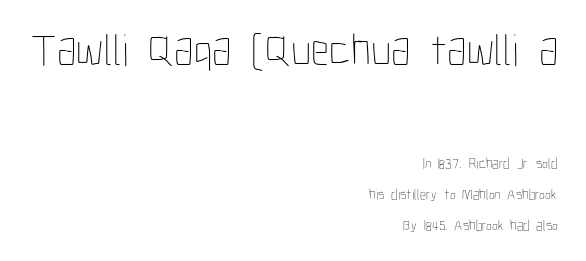
This is not heavy type; no bold has been used. Do the characters align in a grid? No, the font is proportional. Has an underline been added? It has not. Do the letters lean? They stand straight.
